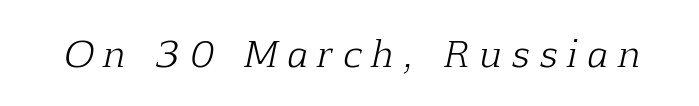
Q: Is the text bold? A: No.
Q: Is the text italic (slanted)? A: Yes, it leans right by about 12 degrees.
Q: Is the typeface a serif or a sans-serif typeface? A: Serif.
Q: Is the text underlined? A: No.
Q: Is the spacing between letters normal or unusually wide? A: Unusually wide.
Q: Width (condensed, normal, or wide)? A: Normal.
Q: Stroke contrast? A: Low.
Q: x-height? A: Medium.
Q: Monospaced? A: No.
